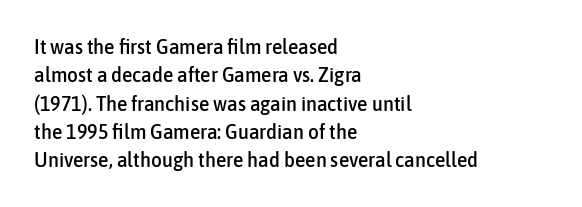
Posture: upright roman. The foot of each line stays bare and open. The passage shown stacks its lines at a standard gap. Alignment: flush left. The horizontal fit of the characters is conventional and even.
